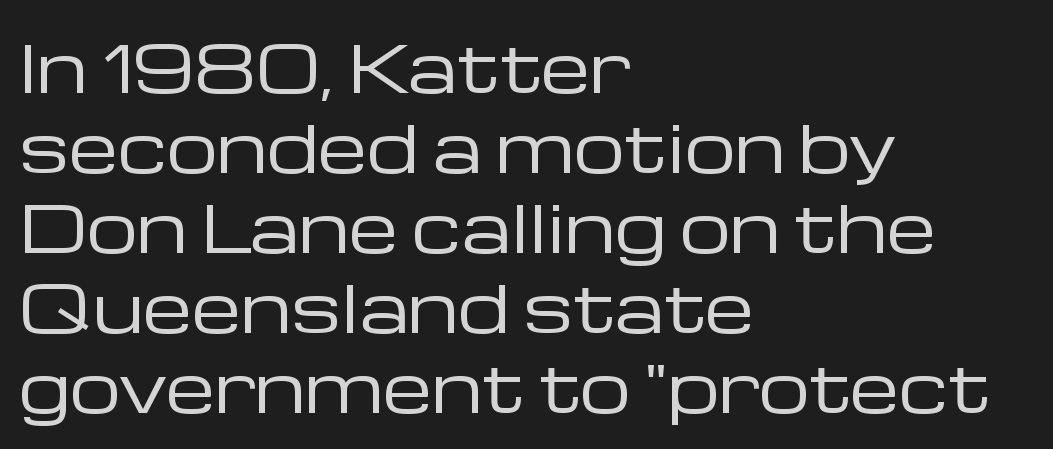
Q: Is the text bold? A: No.
Q: Is the text italic (slanted)? A: No, it is upright.
Q: Is the typeface a serif or a sans-serif typeface? A: Sans-serif.
Q: Is the text underlined? A: No.
Q: How is the paragraph aligned? A: Left-aligned.
Q: Is the spacing between letters normal or unusually wide? A: Normal.
Q: Is the spacing between lines tight, normal or loose? A: Normal.
Q: Width (condensed, normal, or wide)? A: Wide.
Q: Stroke contrast? A: Low.
Q: x-height? A: Medium.
Q: Monospaced? A: No.
